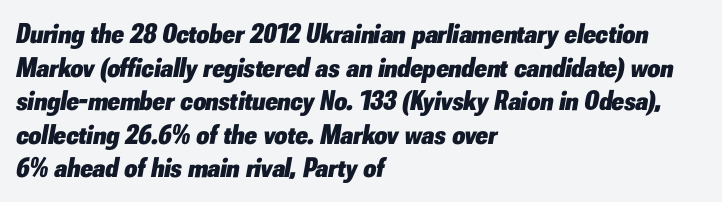
The image shows 28 px heavy type, italic (leaning right); set left-aligned, line spacing 1.2x, normal letter spacing, not underlined; low stroke contrast and a small x-height.
